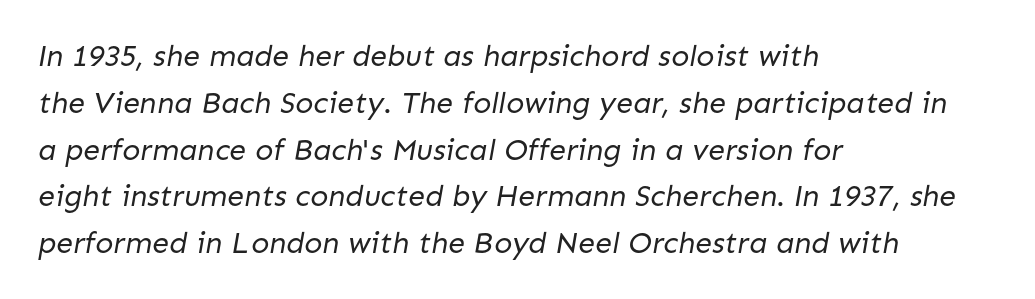
Does the type have serifs? No, each stem ends abruptly. Clear beneath every line of the passage. Stems here are at most as thick as an everyday book face. Proportional: the letters do not fall into vertical columns. The passage is arranged the way most books set body copy — flush left. Notice how descenders clear the ascenders below comfortably — that's standard leading.
